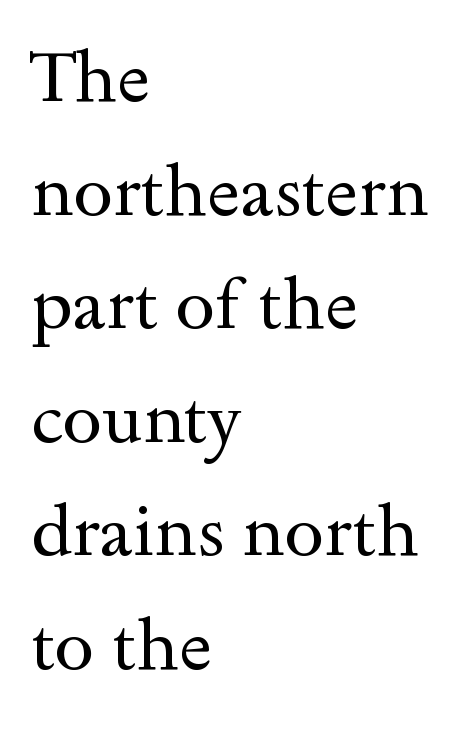
Q: Is the text bold? A: No.
Q: Is the text italic (slanted)? A: No, it is upright.
Q: Is the typeface a serif or a sans-serif typeface? A: Serif.
Q: Is the text underlined? A: No.
Q: How is the paragraph aligned? A: Left-aligned.
Q: Is the spacing between letters normal or unusually wide? A: Normal.
Q: Is the spacing between lines tight, normal or loose? A: Normal.
Q: Width (condensed, normal, or wide)? A: Wide.
Q: x-height? A: Small.
Q: Monospaced? A: No.
